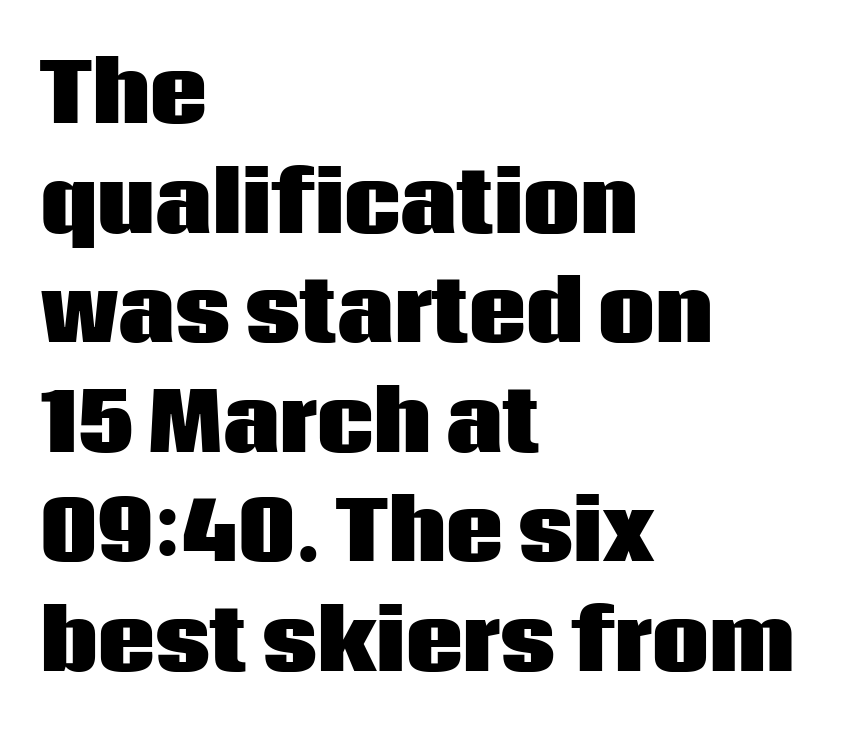
Q: Is the text bold? A: Yes.
Q: Is the text italic (slanted)? A: No, it is upright.
Q: Is the typeface a serif or a sans-serif typeface? A: Sans-serif.
Q: Is the text underlined? A: No.
Q: How is the paragraph aligned? A: Left-aligned.
Q: Is the spacing between letters normal or unusually wide? A: Normal.
Q: Is the spacing between lines tight, normal or loose? A: Normal.
Q: Width (condensed, normal, or wide)? A: Normal.
Q: Stroke contrast? A: Low.
Q: x-height? A: Large.
Q: Monospaced? A: No.
